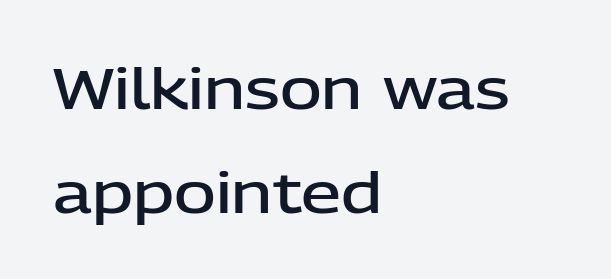
{"serif": "no", "italic": "no", "bold": "semi", "weight": "semibold", "width": "normal", "stroke_contrast": "low", "x_height": "medium", "monospaced": "no", "underline": "no", "align": "left", "line_spacing_ratio": 1.82, "letter_spacing": "normal", "letter_spacing_em": 0.0, "glyph_px": 57}
